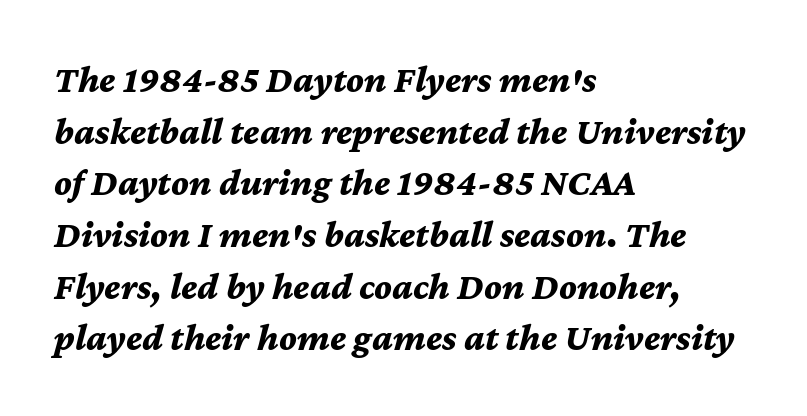
The image shows 38 px bold type, italic (leaning right); set left-aligned, normal line spacing (1.36x), normal letter spacing, not underlined; medium stroke contrast and a medium x-height.
